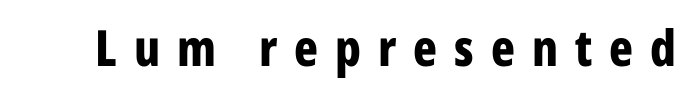
The image shows 50 px bold, condensed sans-serif type, upright; set unusually wide letter spacing (+0.34 em), not underlined; low stroke contrast and a medium x-height.
